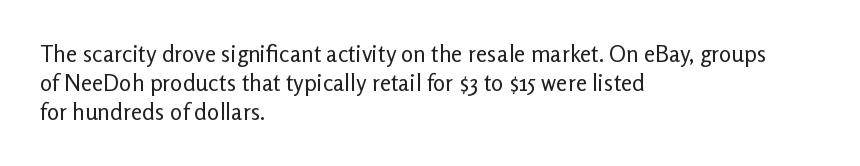
A typesetter would call this zero additional tracking. If you drew a line through each stem, it would be perfectly vertical. This block has exactly the height ordinary leading produces. Teacher's note: observe the even left margin — that is flush-left alignment. The area under the type is left untouched. This is not heavy type; no bold has been used.
